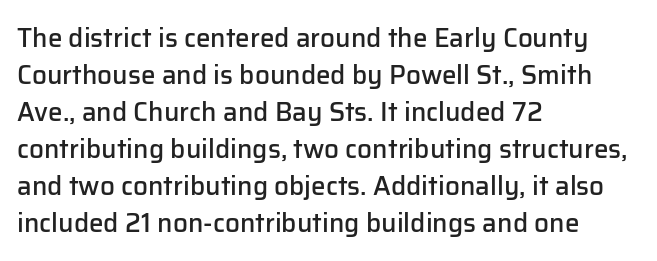
Q: Is the text bold? A: Semi-bold.
Q: Is the text italic (slanted)? A: No, it is upright.
Q: Is the text underlined? A: No.
Q: How is the paragraph aligned? A: Left-aligned.
Q: Is the spacing between letters normal or unusually wide? A: Normal.
Q: Is the spacing between lines tight, normal or loose? A: Normal.
